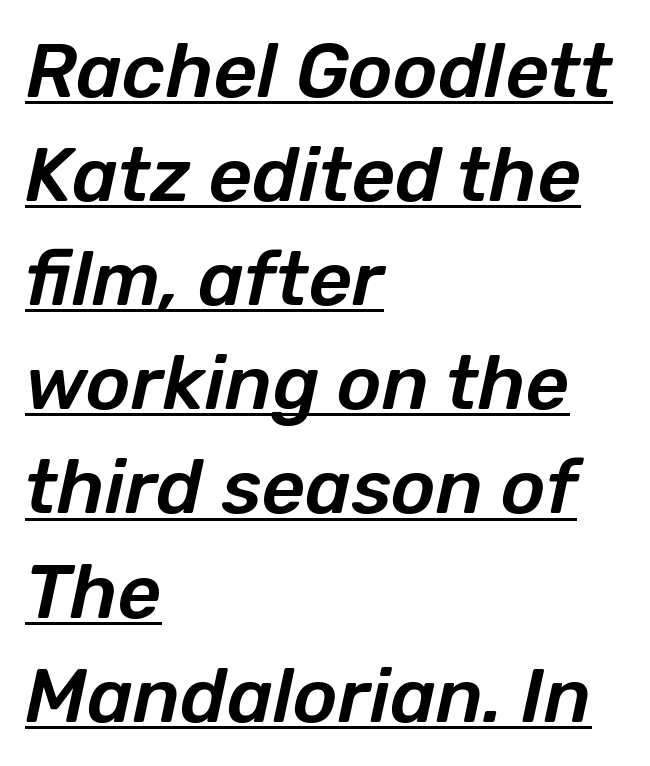
The image shows 76 px text type, italic (leaning right); set left-aligned, normal line spacing (1.37x), normal letter spacing, underlined; low stroke contrast and a medium x-height.
